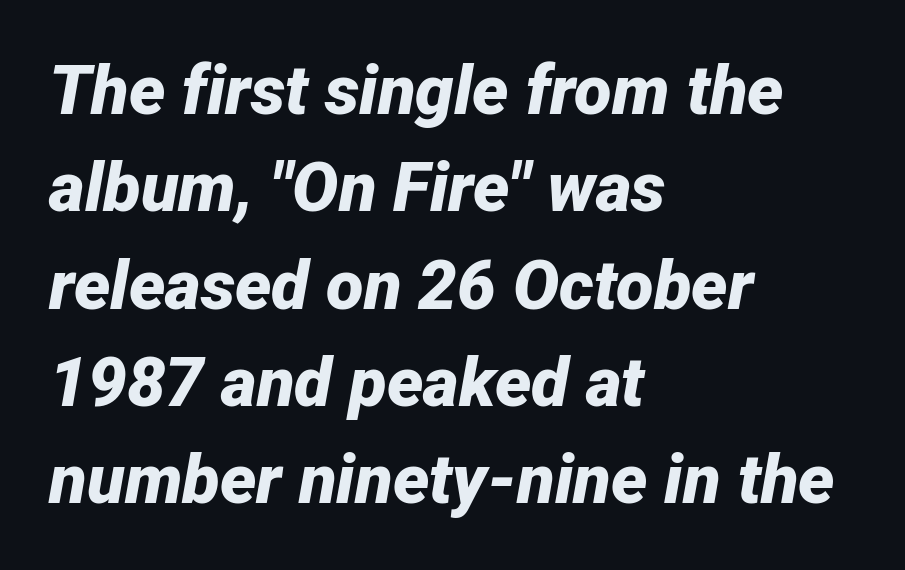
Check under the words: just untouched page. Do the characters align in a grid? No, the font is proportional. I'd describe the lettering as bold — thick and assertive. A classic flush-left, rag-right setting is used for this passage. The typography opts for an oblique posture over an upright one. Observe the ordinary spacing: letters are neighbours, not strangers.
